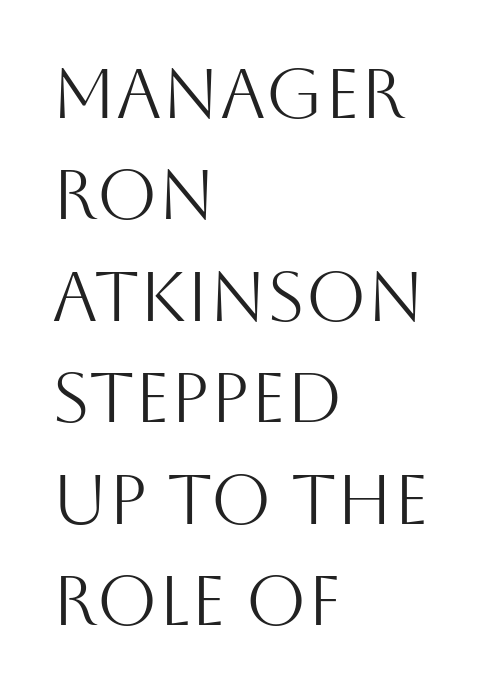
{"serif": "no", "italic": "no", "bold": "no", "weight": "light", "width": "normal", "stroke_contrast": "medium", "x_height": "large", "monospaced": "no", "underline": "no", "align": "left", "line_spacing": "normal", "line_spacing_ratio": 1.45, "letter_spacing": "normal", "letter_spacing_em": 0.0, "glyph_px": 70}
